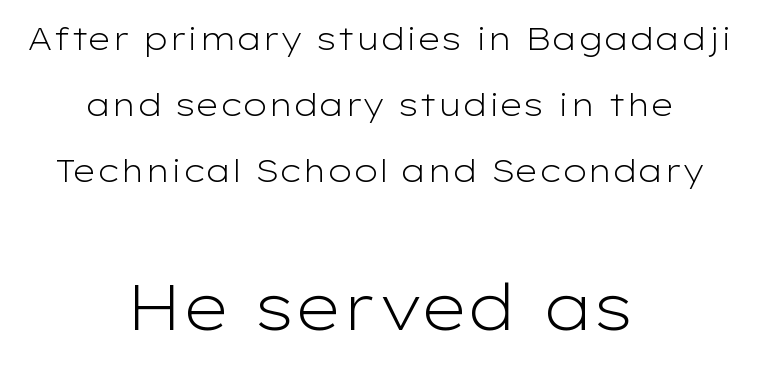
{"serif": "no", "italic": "no", "bold": "no", "weight": "light", "width": "wide", "stroke_contrast": "low", "x_height": "medium", "monospaced": "no", "underline": "no", "align": "center", "line_spacing": "loose", "line_spacing_ratio": 2.07, "letter_spacing": "normal", "letter_spacing_em": 0.0, "larger_block": "second", "size_ratio": 1.97, "glyph_px": 63}
